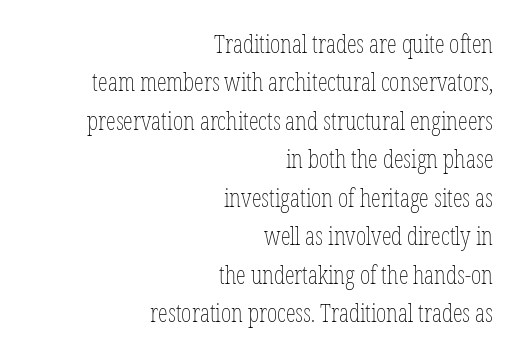
A normal amount of white space separates one row of letters from the next. This is the regular roman posture of the typeface. Nobody touched the tracking dial on this one. This rendering uses right alignment, leaving the left contour irregular. No extra ink here — the face is not bold. Nobody drew a line under any word here.
